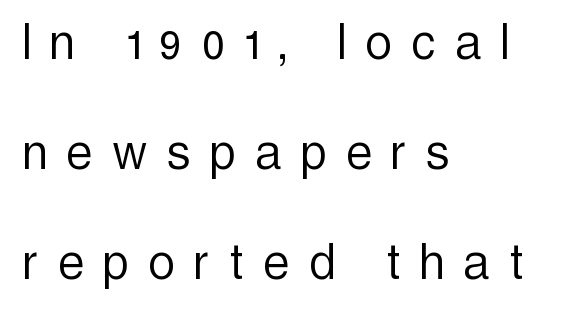
Q: Is the text bold? A: No.
Q: Is the text italic (slanted)? A: No, it is upright.
Q: Is the typeface a serif or a sans-serif typeface? A: Sans-serif.
Q: Is the text underlined? A: No.
Q: How is the paragraph aligned? A: Left-aligned.
Q: Is the spacing between letters normal or unusually wide? A: Unusually wide.
Q: Is the spacing between lines tight, normal or loose? A: Loose.
Q: Width (condensed, normal, or wide)? A: Condensed.
Q: x-height? A: Medium.
Q: Monospaced? A: No.
